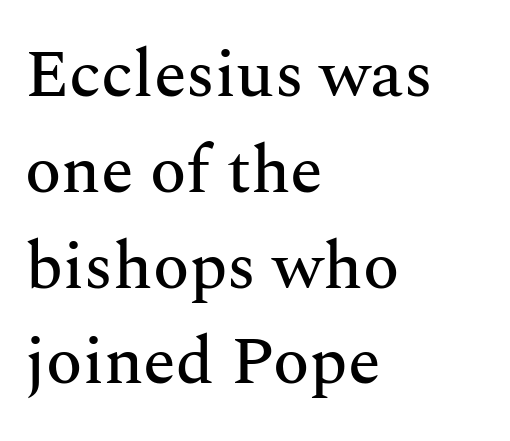
{"serif": "yes", "italic": "no", "width": "normal", "stroke_contrast": "medium", "x_height": "medium", "monospaced": "no", "underline": "no", "align": "left", "line_spacing": "normal", "line_spacing_ratio": 1.43, "letter_spacing": "normal", "letter_spacing_em": 0.0, "glyph_px": 67}
